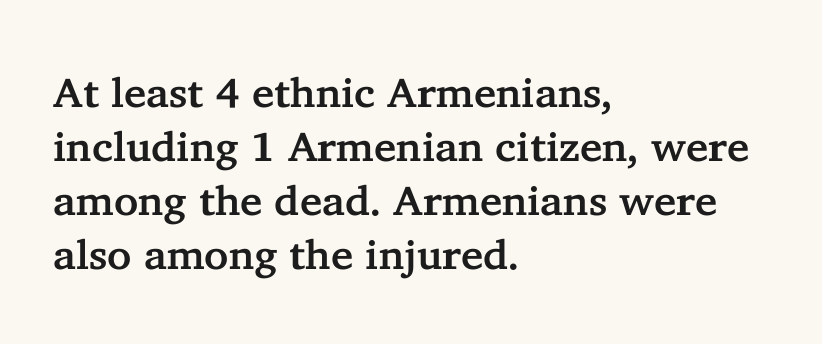
The rows are spaced the way most documents space them. In terms of letterform style, serifs are clearly present. Tracking value appears to be zero — textbook default spacing. A bare baseline throughout the passage. This sample has the flowing, uneven cadence of proportional lettering. If you drew a ruler down the left edge, every line would touch it.
